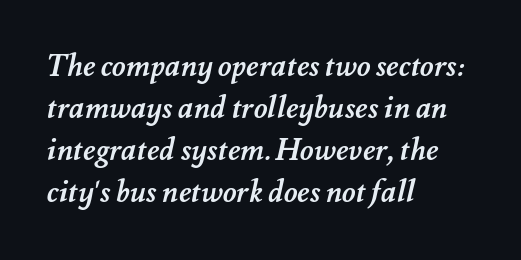
The sample has been set heavy, in full bold. Line beginnings align vertically; line endings do not. Nothing unusual about the tracking: characters are spaced as the font intends. The zone under the glyphs is completely vacant. This sample has the flowing, uneven cadence of proportional lettering. The space between consecutive lines is moderate.
